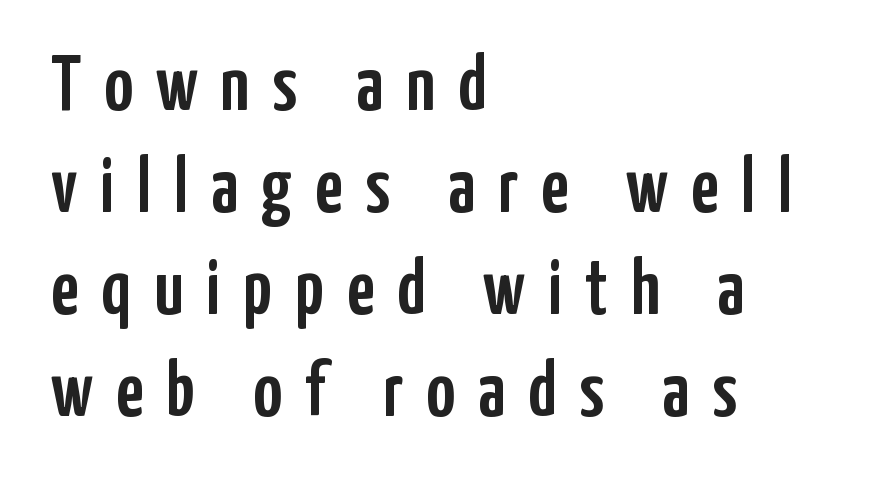
The image shows 79 px condensed sans-serif type, upright; set left-aligned, normal line spacing (1.29x), unusually wide letter spacing (+0.29 em), not underlined; low stroke contrast and a medium x-height.
